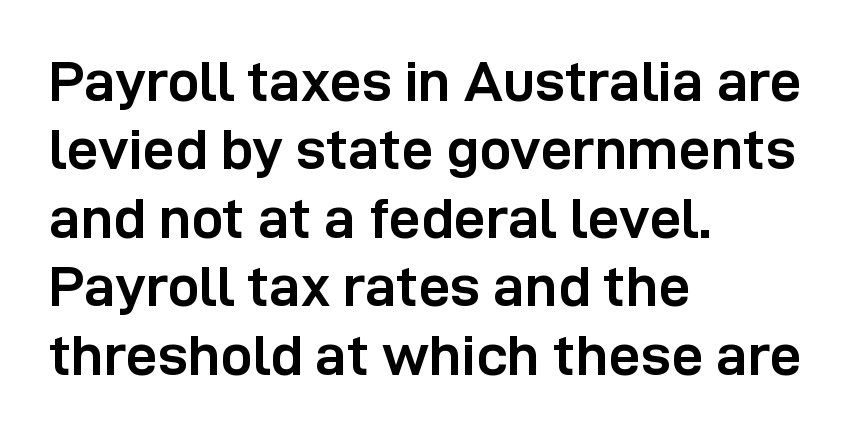
Q: Is the text bold? A: Yes.
Q: Is the text italic (slanted)? A: No, it is upright.
Q: Is the typeface a serif or a sans-serif typeface? A: Sans-serif.
Q: Is the text underlined? A: No.
Q: How is the paragraph aligned? A: Left-aligned.
Q: Is the spacing between letters normal or unusually wide? A: Normal.
Q: Width (condensed, normal, or wide)? A: Normal.
Q: Stroke contrast? A: Low.
Q: x-height? A: Medium.
Q: Monospaced? A: No.
